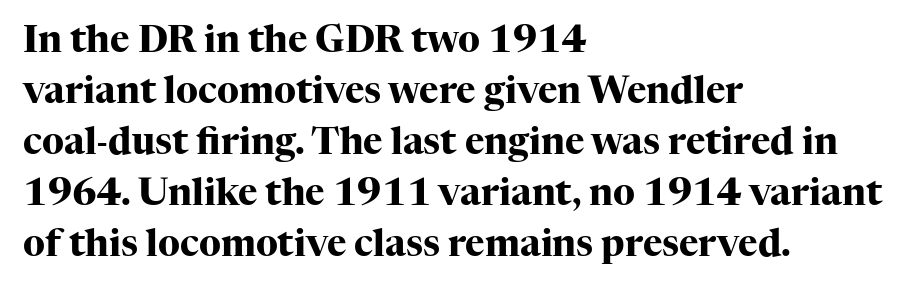
{"serif": "yes", "italic": "no", "bold": "yes", "weight": "heavy", "width": "normal", "stroke_contrast": "high", "x_height": "medium", "monospaced": "no", "underline": "no", "align": "left", "line_spacing": "normal", "line_spacing_ratio": 1.38, "letter_spacing": "normal", "letter_spacing_em": 0.0, "glyph_px": 37}
